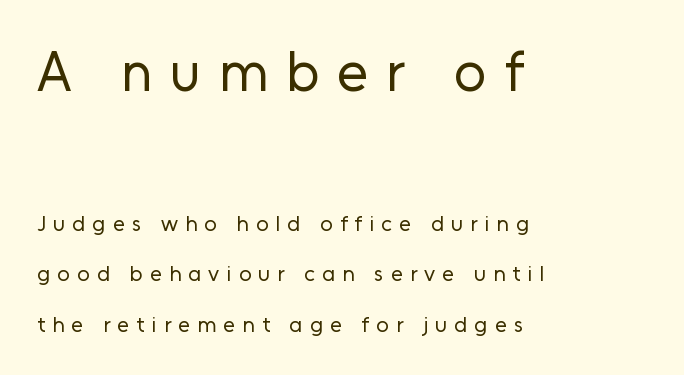
Q: Is the text bold? A: No.
Q: Is the text italic (slanted)? A: No, it is upright.
Q: Is the typeface a serif or a sans-serif typeface? A: Sans-serif.
Q: Is the text underlined? A: No.
Q: How is the paragraph aligned? A: Left-aligned.
Q: Is the spacing between letters normal or unusually wide? A: Unusually wide.
Q: Is the spacing between lines tight, normal or loose? A: Loose.
Q: Which block of text is set in a larger size, the first (top) or the second (bottom)? A: The first (top) one.
Q: Width (condensed, normal, or wide)? A: Normal.
Q: Stroke contrast? A: Low.
Q: x-height? A: Medium.
Q: Monospaced? A: No.
